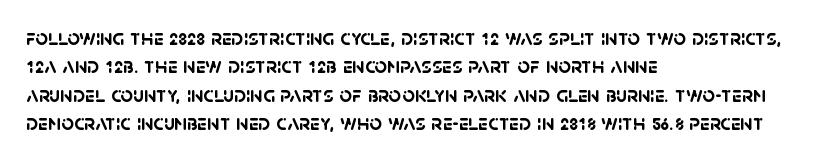
{"bold": "yes", "underline": "no", "align": "left", "line_spacing": "normal", "line_spacing_ratio": 1.29, "letter_spacing": "normal", "letter_spacing_em": 0.0, "glyph_px": 22}
